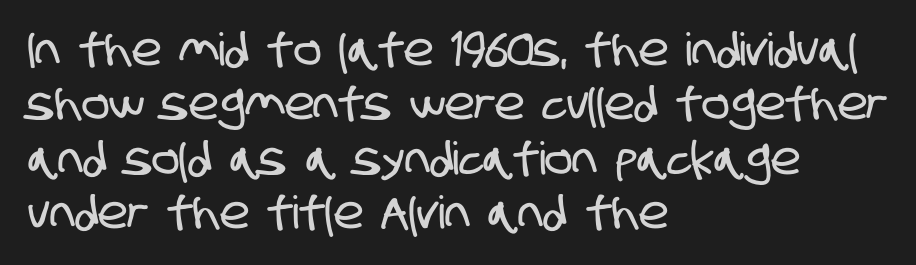
The image shows 45 px condensed sans-serif type; set left-aligned, line spacing 1.21x, normal letter spacing, not underlined; low stroke contrast and a large x-height.
